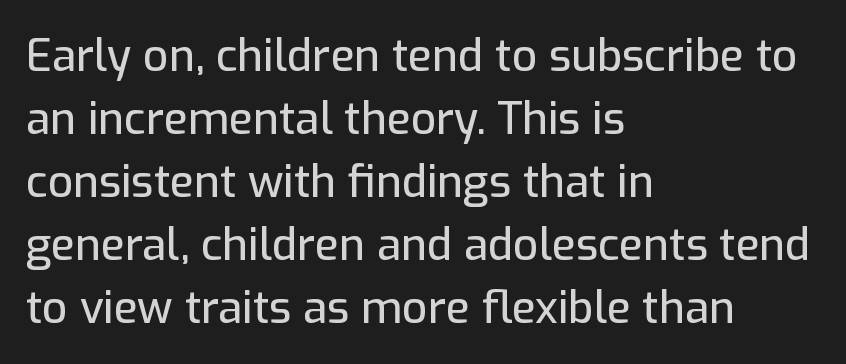
The image shows 44 px sans-serif type, upright; set left-aligned, normal line spacing (1.43x), normal letter spacing, not underlined; low stroke contrast and a medium x-height.
